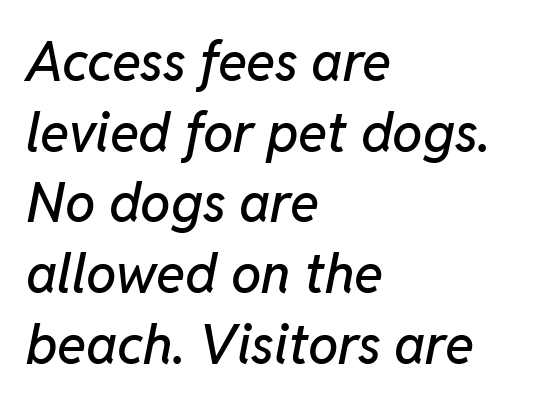
Q: Is the text italic (slanted)? A: Yes, it leans right by about 11 degrees.
Q: Is the text underlined? A: No.
Q: How is the paragraph aligned? A: Left-aligned.
Q: Is the spacing between letters normal or unusually wide? A: Normal.
Q: Is the spacing between lines tight, normal or loose? A: Normal.
Q: Width (condensed, normal, or wide)? A: Normal.
Q: Stroke contrast? A: Low.
Q: x-height? A: Medium.
Q: Monospaced? A: No.
